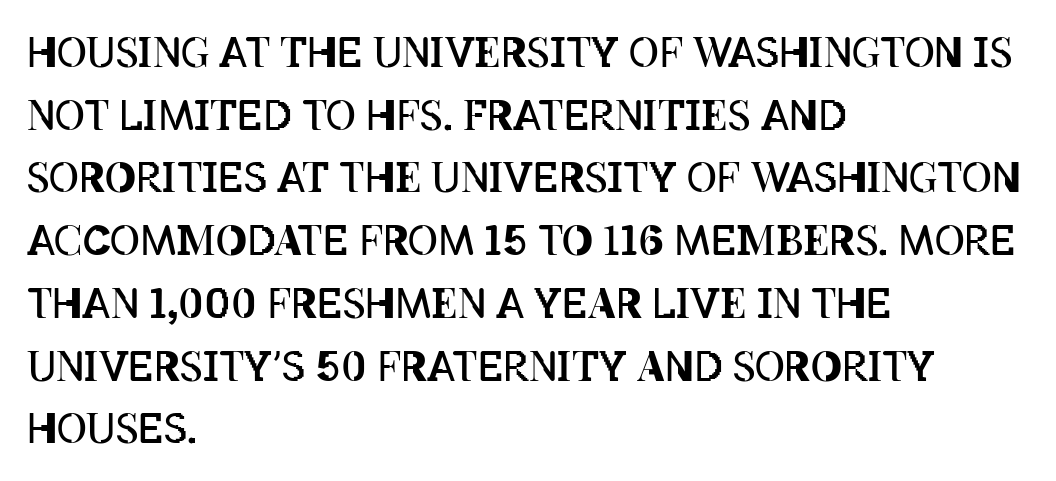
Q: Is the text bold? A: No.
Q: Is the text italic (slanted)? A: No, it is upright.
Q: Is the text underlined? A: No.
Q: How is the paragraph aligned? A: Left-aligned.
Q: Is the spacing between letters normal or unusually wide? A: Normal.
Q: Is the spacing between lines tight, normal or loose? A: Normal.
Q: Width (condensed, normal, or wide)? A: Condensed.
Q: Stroke contrast? A: Low.
Q: x-height? A: Large.
Q: Monospaced? A: No.
